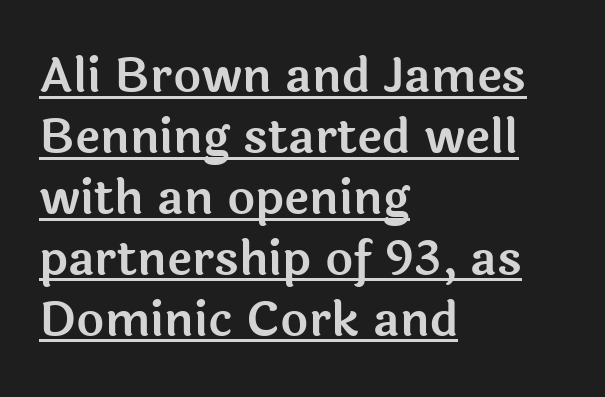
Horizontally, the lines are justified to the leading edge only. The leading is moderate, giving the passage an even texture. Nope, not italic — everything's standing straight. How are the letters spaced? Ordinarily, with no added tracking. You could not count columns in this text — the font is proportionally spaced. You can see a thin bar hugging the bottom of the glyphs.
